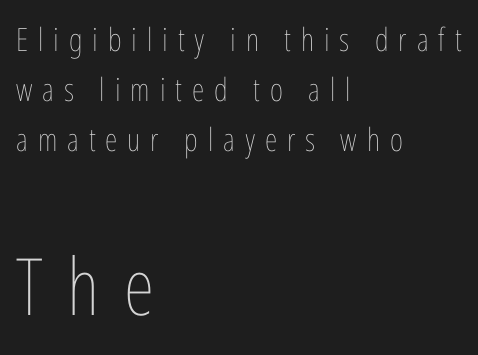
Compare the two chunks: the lower has the greater cap height. Every row of glyphs begins at an identical x-position on the left. Tracking here is generous; glyphs stand well apart from one another. Type without underlining. Honestly, the row spacing looks completely unremarkable.
